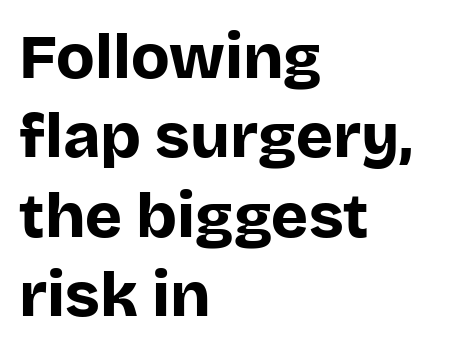
{"serif": "no", "italic": "no", "bold": "yes", "weight": "bold", "width": "normal", "stroke_contrast": "low", "x_height": "large", "monospaced": "no", "underline": "no", "align": "left", "line_spacing": "normal", "line_spacing_ratio": 1.26, "letter_spacing": "normal", "letter_spacing_em": 0.0, "glyph_px": 63}
